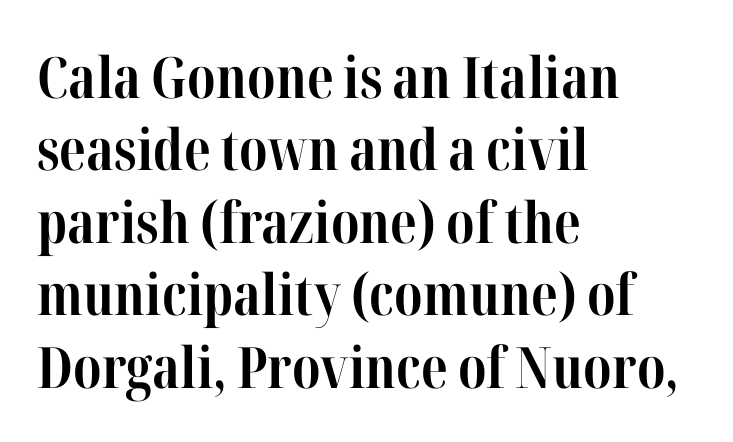
{"serif": "yes", "italic": "no", "bold": "yes", "weight": "bold", "width": "condensed", "stroke_contrast": "high", "x_height": "medium", "monospaced": "no", "underline": "no", "align": "left", "line_spacing": "normal", "line_spacing_ratio": 1.27, "letter_spacing": "normal", "letter_spacing_em": 0.0, "glyph_px": 57}
